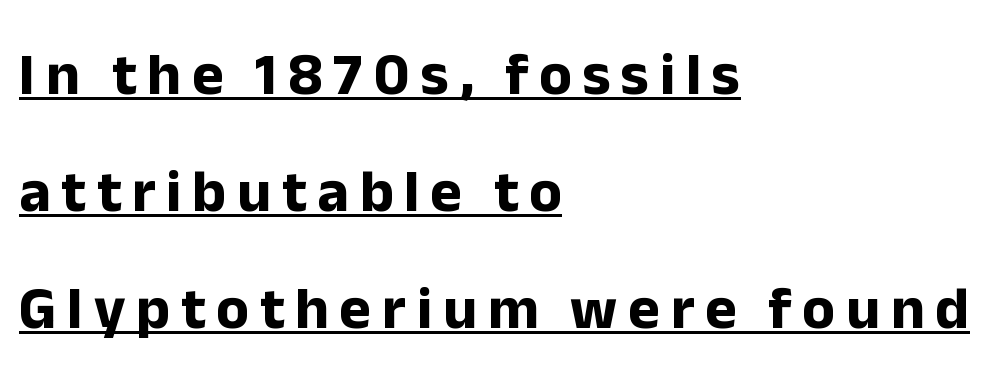
Q: Is the text bold? A: Yes.
Q: Is the text italic (slanted)? A: No, it is upright.
Q: Is the typeface a serif or a sans-serif typeface? A: Sans-serif.
Q: Is the text underlined? A: Yes.
Q: How is the paragraph aligned? A: Left-aligned.
Q: Is the spacing between lines tight, normal or loose? A: Loose.
Q: Width (condensed, normal, or wide)? A: Normal.
Q: Stroke contrast? A: Low.
Q: x-height? A: Medium.
Q: Monospaced? A: No.
